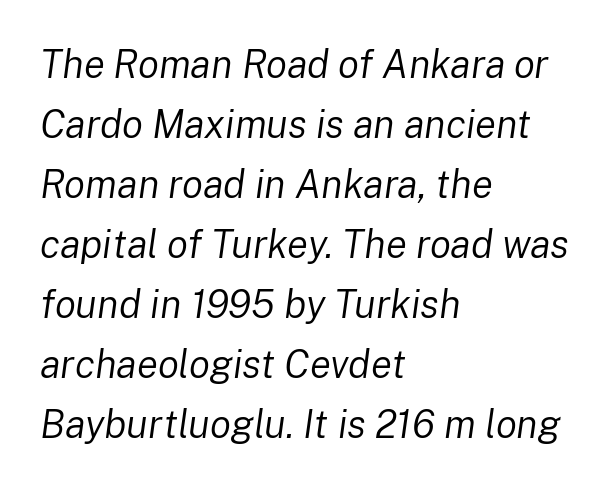
Q: Is the text bold? A: No.
Q: Is the text italic (slanted)? A: Yes, it leans right by about 8 degrees.
Q: Is the text underlined? A: No.
Q: How is the paragraph aligned? A: Left-aligned.
Q: Is the spacing between letters normal or unusually wide? A: Normal.
Q: Is the spacing between lines tight, normal or loose? A: Normal.
Q: Width (condensed, normal, or wide)? A: Normal.
Q: Stroke contrast? A: Low.
Q: x-height? A: Medium.
Q: Monospaced? A: No.
